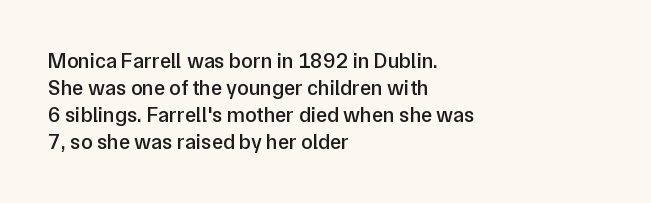
The image shows 21 px text type, upright; set left-aligned, normal line spacing (1.28x), normal letter spacing, not underlined.
